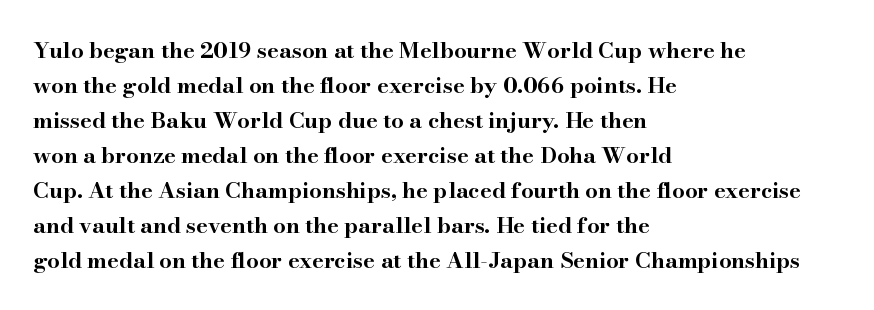
{"italic": "no", "bold": "yes", "underline": "no", "align": "left", "line_spacing": "normal", "line_spacing_ratio": 1.59, "letter_spacing": "normal", "letter_spacing_em": 0.0, "glyph_px": 22}
